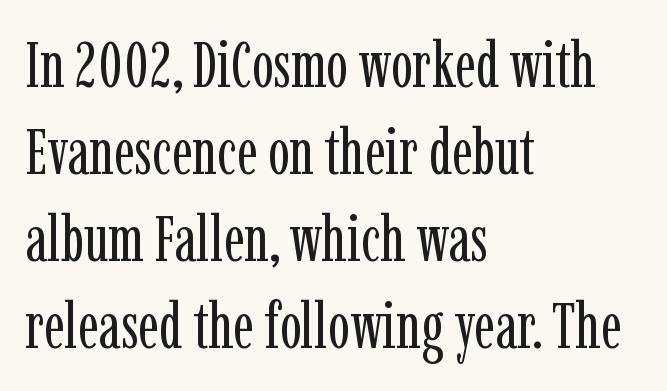
The image shows 65 px regular-weight, condensed serif type, upright; set left-aligned, normal line spacing (1.34x), normal letter spacing, not underlined; low stroke contrast and a medium x-height.
